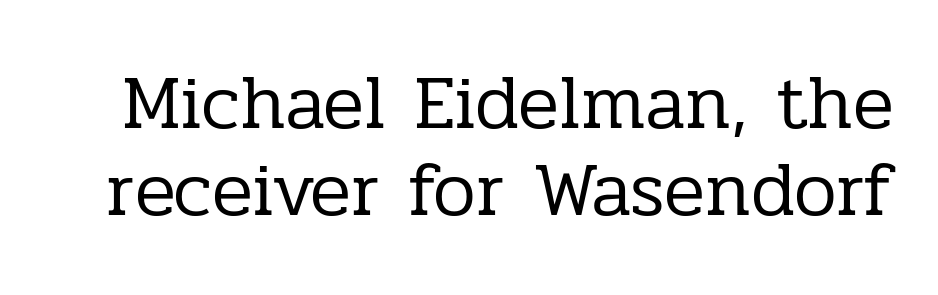
Q: Is the text bold? A: No.
Q: Is the text italic (slanted)? A: No, it is upright.
Q: Is the typeface a serif or a sans-serif typeface? A: Serif.
Q: Is the text underlined? A: No.
Q: Is the spacing between letters normal or unusually wide? A: Normal.
Q: Is the spacing between lines tight, normal or loose? A: Tight.
Q: Width (condensed, normal, or wide)? A: Normal.
Q: Stroke contrast? A: Low.
Q: x-height? A: Medium.
Q: Monospaced? A: No.
